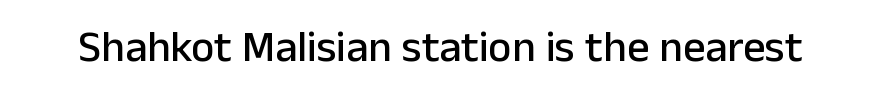
The image shows 44 px sans-serif type, upright; set normal letter spacing, not underlined; low stroke contrast and a medium x-height.
